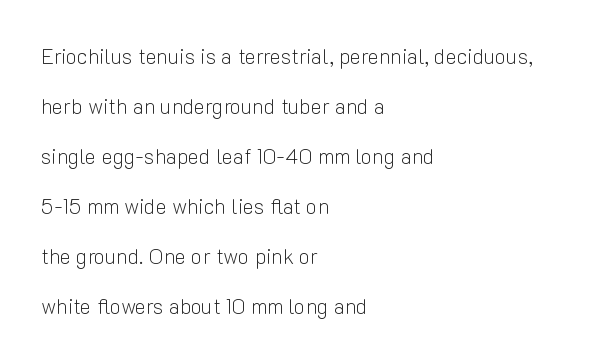
Q: Is the text bold? A: No.
Q: Is the text italic (slanted)? A: No, it is upright.
Q: Is the text underlined? A: No.
Q: How is the paragraph aligned? A: Left-aligned.
Q: Is the spacing between letters normal or unusually wide? A: Normal.
Q: Is the spacing between lines tight, normal or loose? A: Loose.
